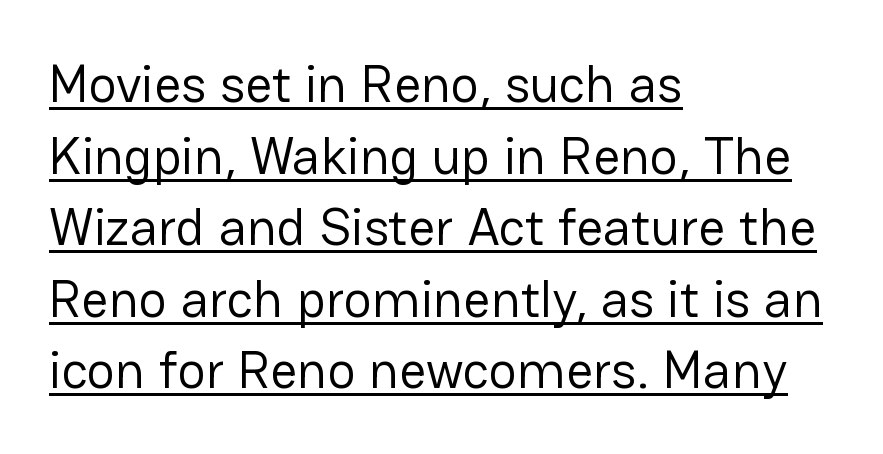
{"serif": "no", "italic": "no", "bold": "no", "weight": "regular", "width": "normal", "stroke_contrast": "low", "x_height": "medium", "monospaced": "no", "underline": "yes", "align": "left", "line_spacing": "normal", "line_spacing_ratio": 1.35, "letter_spacing": "normal", "letter_spacing_em": 0.0, "glyph_px": 53}
